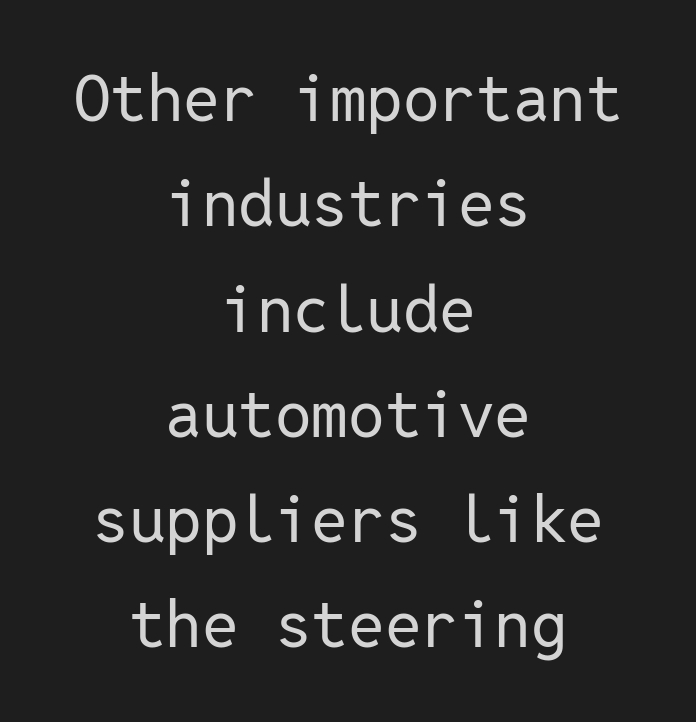
Q: Is the text bold? A: No.
Q: Is the text italic (slanted)? A: No, it is upright.
Q: Is the typeface a serif or a sans-serif typeface? A: Sans-serif.
Q: Is the text underlined? A: No.
Q: How is the paragraph aligned? A: Centered.
Q: Is the spacing between letters normal or unusually wide? A: Normal.
Q: Is the spacing between lines tight, normal or loose? A: Normal.
Q: Width (condensed, normal, or wide)? A: Normal.
Q: Stroke contrast? A: Low.
Q: x-height? A: Medium.
Q: Monospaced? A: Yes.
